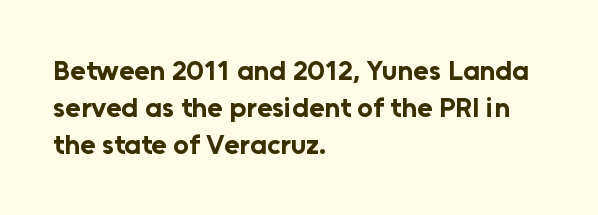
The image shows 28 px bold sans-serif type, upright; set left-aligned, normal line spacing (1.33x), normal letter spacing, not underlined; low stroke contrast and a medium x-height.
